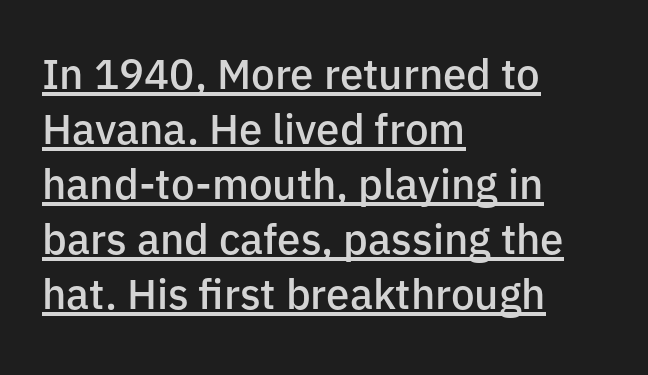
The image shows 42 px semibold sans-serif type, upright; set left-aligned, normal line spacing (1.31x), normal letter spacing, underlined; low stroke contrast and a medium x-height.
